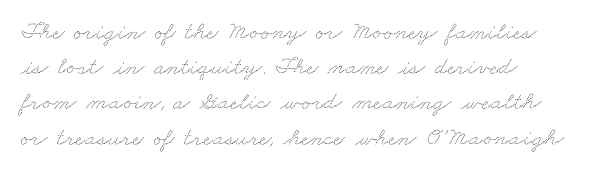
Between one letter and the next there's only the usual sliver of space. Quick note: interline space is typical. Plain, unruled lines of type.
